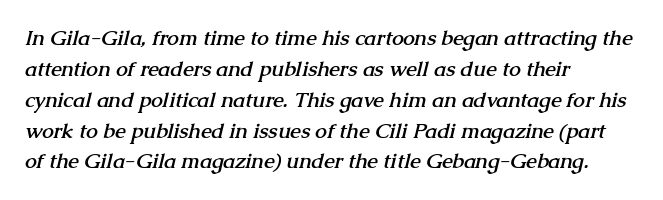
Does the weight exceed regular? Yes, all the way to bold. The gaps between neighbouring characters are ordinary and unremarkable. This rendering uses left alignment, leaving the right contour irregular. The space directly below the letters is spotless.
